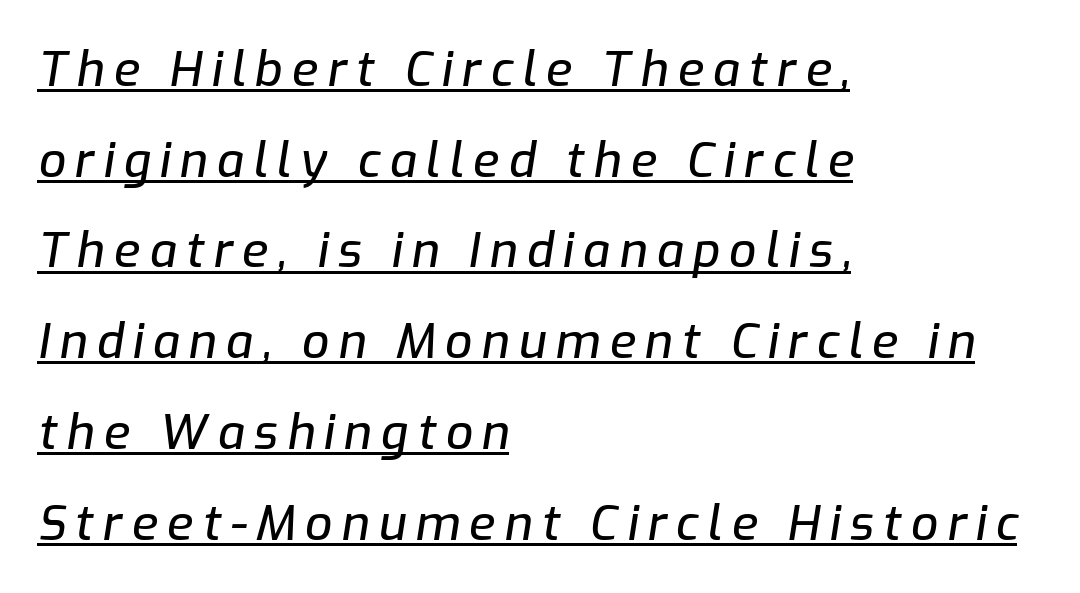
Q: Is the text italic (slanted)? A: Yes, it leans right by about 9 degrees.
Q: Is the text underlined? A: Yes.
Q: How is the paragraph aligned? A: Left-aligned.
Q: Width (condensed, normal, or wide)? A: Normal.
Q: Stroke contrast? A: Low.
Q: x-height? A: Medium.
Q: Monospaced? A: No.
